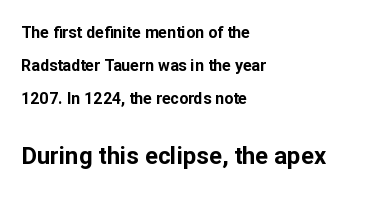
The image shows 24 px bold type, upright; set left-aligned, loose line spacing (2.05x), normal letter spacing, not underlined; the second (bottom) block is 1.5x larger.
